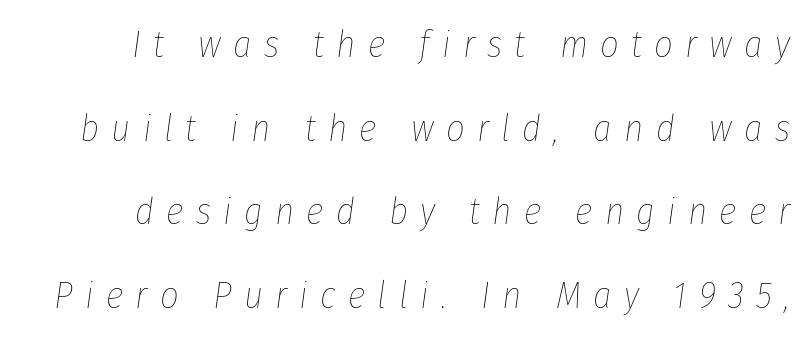
The image shows 37 px thin, condensed type, italic (leaning right); set loose line spacing (2.26x), unusually wide letter spacing (+0.33 em), not underlined; low stroke contrast and a medium x-height.
